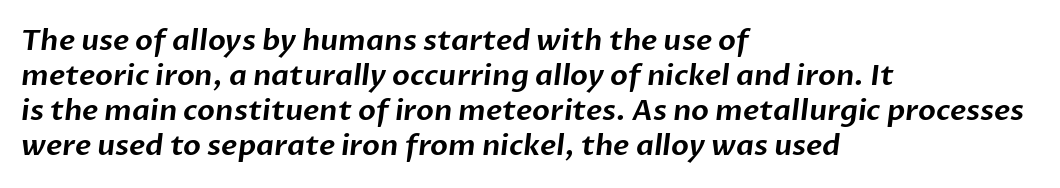
Caption: multi-line text, flush left, ragged right. Characters follow at the spacing the type designer built in. Type style note: lacks serifs. The passage shown is typed in a proportional face where columns would drift. Only glyphs here, with clear space below each row.
